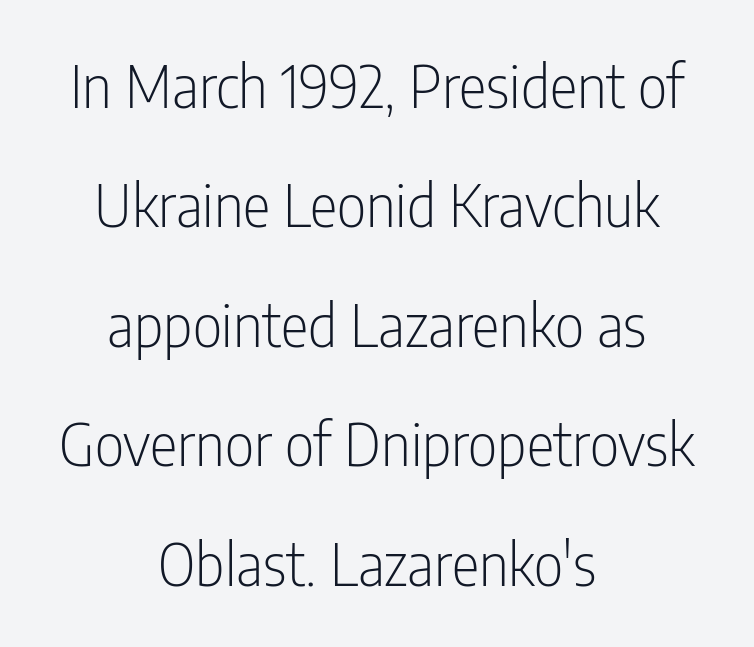
{"serif": "no", "italic": "no", "bold": "no", "weight": "light", "width": "condensed", "stroke_contrast": "low", "x_height": "medium", "monospaced": "no", "underline": "no", "align": "center", "line_spacing": "loose", "line_spacing_ratio": 2.06, "letter_spacing": "normal", "letter_spacing_em": 0.0, "glyph_px": 58}
